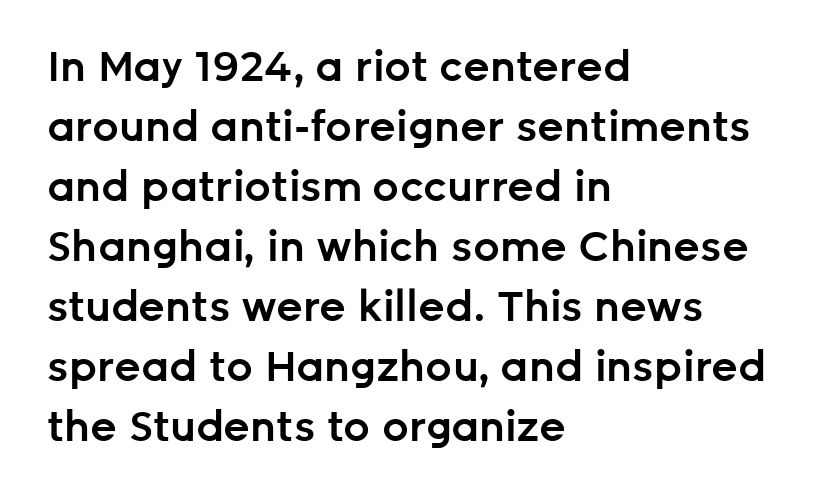
{"serif": "no", "italic": "no", "bold": "semi", "weight": "semibold", "width": "normal", "stroke_contrast": "low", "x_height": "medium", "monospaced": "no", "underline": "no", "align": "left", "line_spacing": "normal", "line_spacing_ratio": 1.43, "letter_spacing": "normal", "letter_spacing_em": 0.0, "glyph_px": 42}
